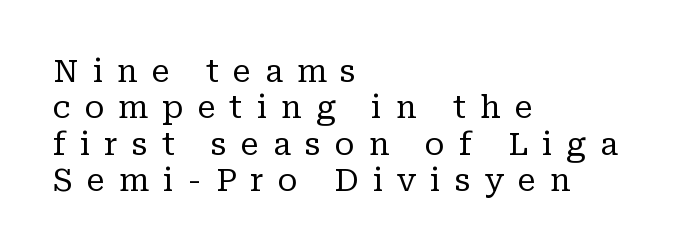
{"serif": "yes", "italic": "no", "bold": "no", "weight": "regular", "width": "normal", "stroke_contrast": "low", "x_height": "medium", "monospaced": "no", "underline": "no", "align": "left", "line_spacing_ratio": 1.17, "letter_spacing": "wide", "letter_spacing_em": 0.45, "glyph_px": 31}
